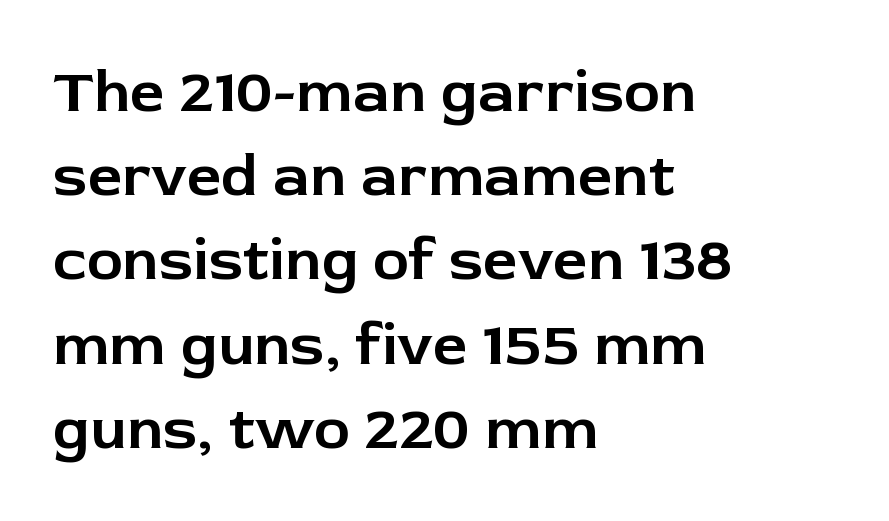
Q: Is the text italic (slanted)? A: No, it is upright.
Q: Is the typeface a serif or a sans-serif typeface? A: Sans-serif.
Q: Is the text underlined? A: No.
Q: How is the paragraph aligned? A: Left-aligned.
Q: Is the spacing between letters normal or unusually wide? A: Normal.
Q: Is the spacing between lines tight, normal or loose? A: Normal.
Q: Width (condensed, normal, or wide)? A: Normal.
Q: Stroke contrast? A: Low.
Q: x-height? A: Medium.
Q: Monospaced? A: No.
